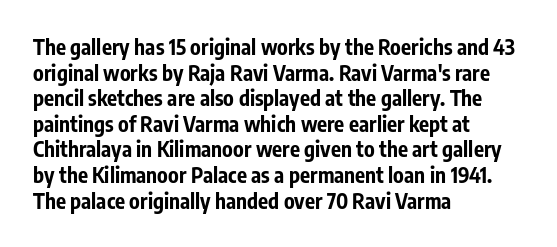
Is there any slant? The stems are plumb. The zone under the glyphs is completely vacant. Caption: bold face, heavy strokes. Each word holds together tightly as a unit, with standard inter-letter gaps. Does the copy run flush right? No — it runs flush left.
